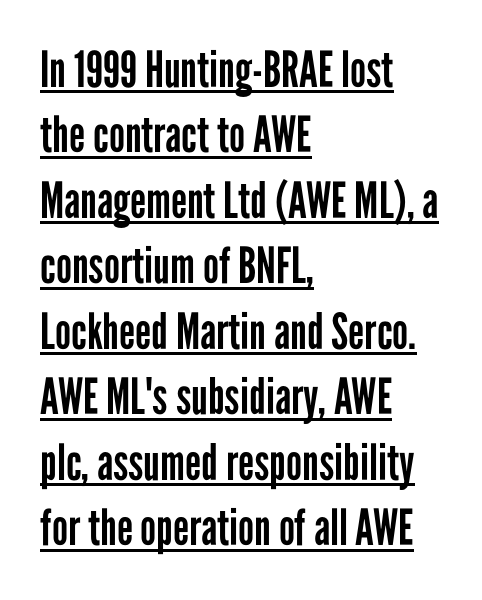
The image shows 50 px regular-weight, condensed sans-serif type, upright; set left-aligned, normal line spacing (1.31x), normal letter spacing, underlined; low stroke contrast and a medium x-height.
